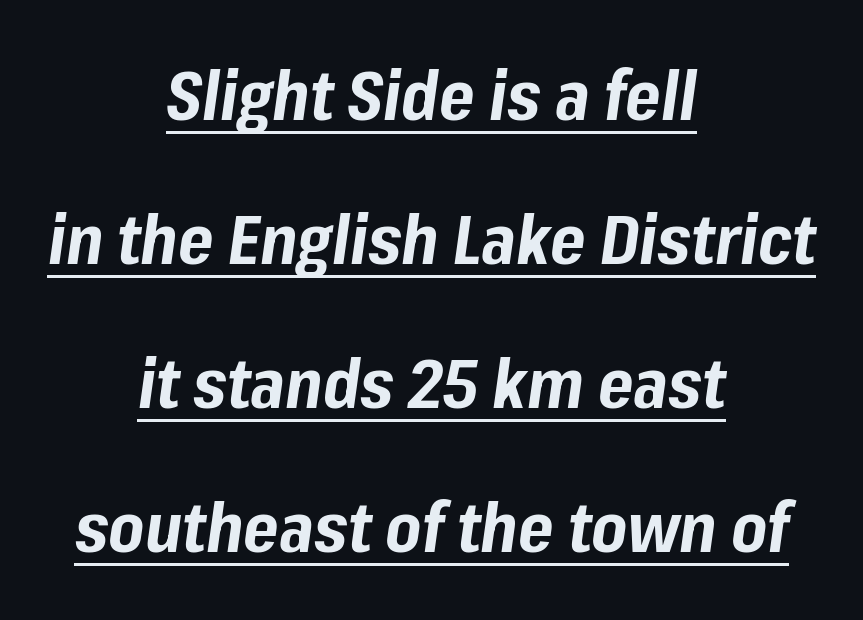
The image shows 68 px bold type, italic (leaning right); set centered, loose line spacing (2.12x), normal letter spacing, underlined; low stroke contrast and a medium x-height.
